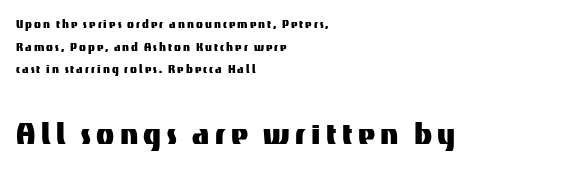
The image shows 37 px sans-serif type, upright; set left-aligned, normal line spacing (1.61x), not underlined; the second (bottom) block is 2.64x larger; medium stroke contrast and a medium x-height.
